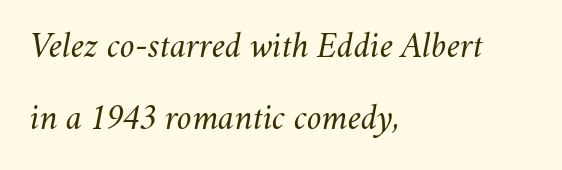
The image shows 36 px regular-weight type, italic (leaning right); set left-aligned, loose line spacing (2.01x), normal letter spacing, not underlined; medium stroke contrast and a small x-height.
